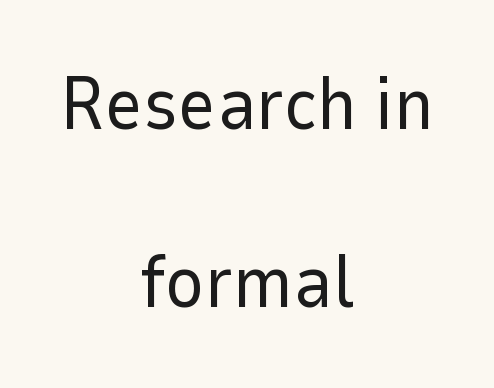
Compared with typical body copy, the letter spacing here is the same. Vertical stems look standard width or narrower in stroke. Plain, unruled lines of type. Does the lettering tilt? It doesn't — this is upright. Proportional: the letters do not fall into vertical columns.
